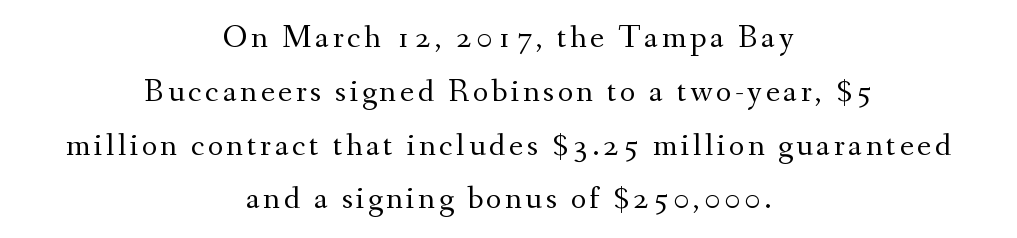
{"serif": "yes", "italic": "no", "bold": "no", "weight": "regular", "width": "normal", "stroke_contrast": "medium", "x_height": "small", "monospaced": "no", "underline": "no", "align": "center", "line_spacing": "normal", "line_spacing_ratio": 1.63, "glyph_px": 33}
